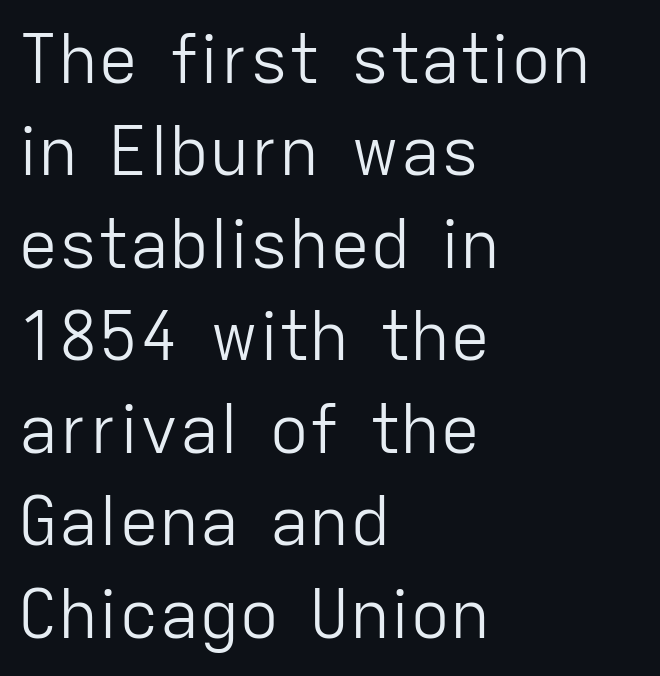
{"serif": "no", "italic": "no", "bold": "no", "weight": "light", "width": "normal", "stroke_contrast": "low", "x_height": "medium", "monospaced": "no", "underline": "no", "align": "left", "line_spacing": "normal", "line_spacing_ratio": 1.38, "letter_spacing": "normal", "letter_spacing_em": 0.0, "glyph_px": 67}
